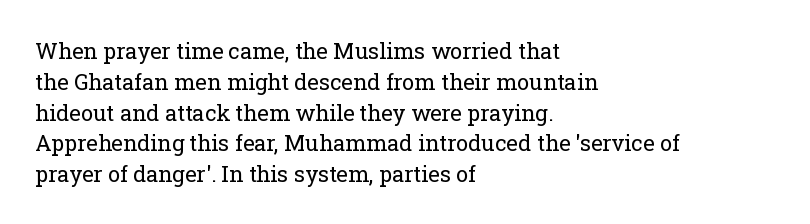
The image shows 22 px text type, upright; set left-aligned, normal line spacing (1.4x), normal letter spacing, not underlined.
